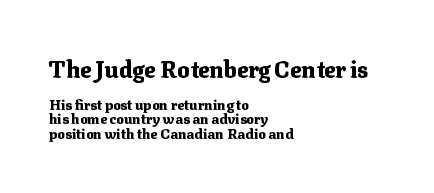
The image shows 23 px bold type, upright; set left-aligned, tight line spacing (1.05x), normal letter spacing, not underlined; the first (top) block is 1.64x larger.
